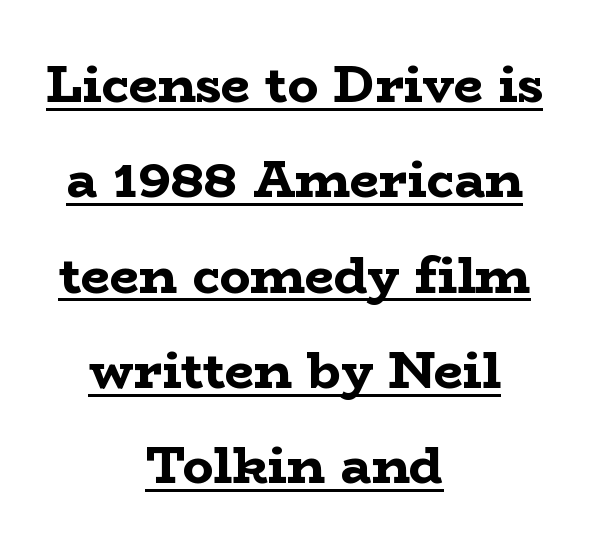
Q: Is the text bold? A: Yes.
Q: Is the text italic (slanted)? A: No, it is upright.
Q: Is the typeface a serif or a sans-serif typeface? A: Serif.
Q: Is the text underlined? A: Yes.
Q: How is the paragraph aligned? A: Centered.
Q: Is the spacing between letters normal or unusually wide? A: Normal.
Q: Width (condensed, normal, or wide)? A: Wide.
Q: Stroke contrast? A: Low.
Q: x-height? A: Medium.
Q: Monospaced? A: No.
